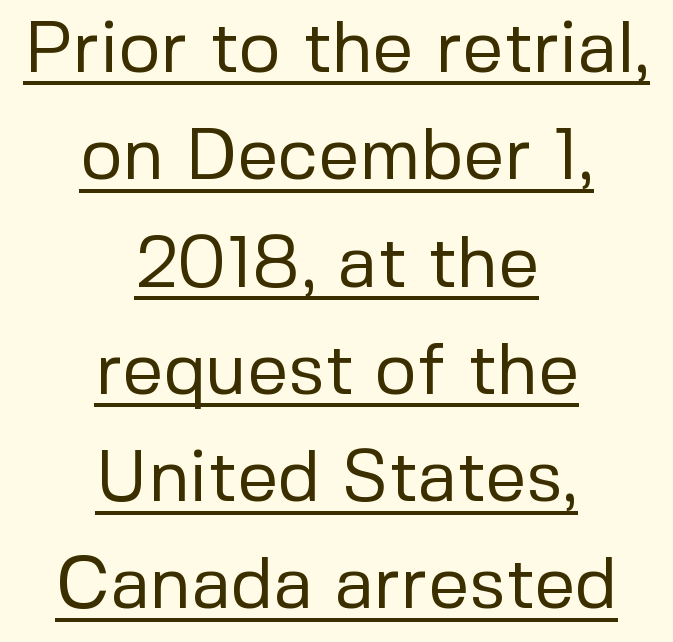
Q: Is the text bold? A: No.
Q: Is the text italic (slanted)? A: No, it is upright.
Q: Is the typeface a serif or a sans-serif typeface? A: Sans-serif.
Q: Is the text underlined? A: Yes.
Q: How is the paragraph aligned? A: Centered.
Q: Is the spacing between letters normal or unusually wide? A: Normal.
Q: Is the spacing between lines tight, normal or loose? A: Normal.
Q: Width (condensed, normal, or wide)? A: Normal.
Q: Stroke contrast? A: Low.
Q: x-height? A: Medium.
Q: Monospaced? A: No.
